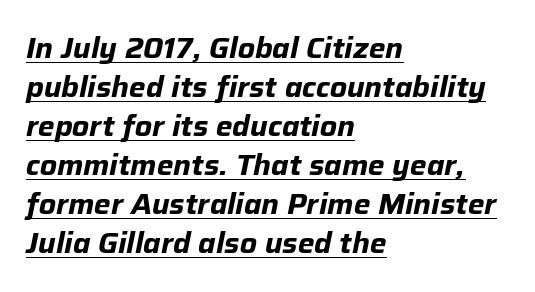
Q: Is the text bold? A: Yes.
Q: Is the text italic (slanted)? A: Yes, it leans right by about 12 degrees.
Q: Is the text underlined? A: Yes.
Q: How is the paragraph aligned? A: Left-aligned.
Q: Is the spacing between letters normal or unusually wide? A: Normal.
Q: Is the spacing between lines tight, normal or loose? A: Normal.
Q: Width (condensed, normal, or wide)? A: Normal.
Q: Stroke contrast? A: Low.
Q: x-height? A: Medium.
Q: Monospaced? A: No.
